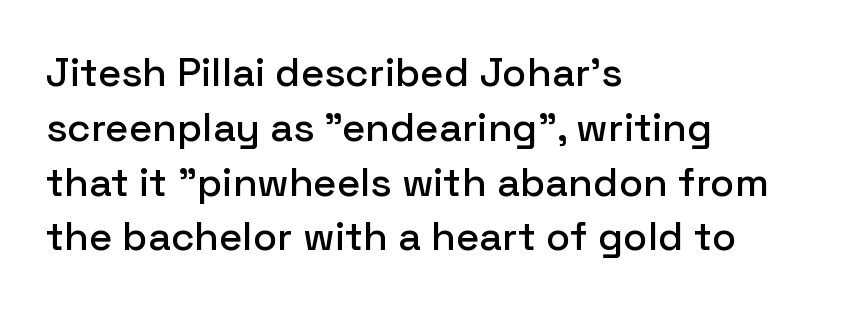
The image shows 40 px sans-serif type, upright; set left-aligned, normal line spacing (1.37x), normal letter spacing, not underlined; low stroke contrast and a medium x-height.
